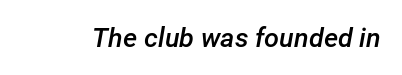
You could call the tracking neutral — neither tight nor loose. The passage shown is not underscored anywhere. These lines were composed using italics. Its strokes are somewhat broadened, the hallmark of semibold type.
